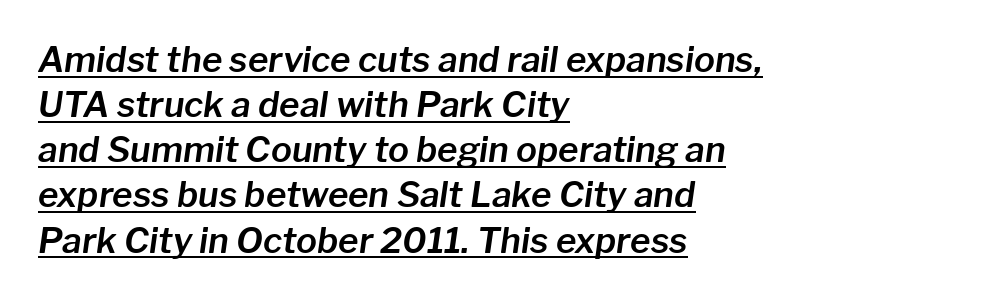
Q: Is the text italic (slanted)? A: Yes, it leans right by about 8 degrees.
Q: Is the text underlined? A: Yes.
Q: How is the paragraph aligned? A: Left-aligned.
Q: Is the spacing between letters normal or unusually wide? A: Normal.
Q: Is the spacing between lines tight, normal or loose? A: Normal.
Q: Width (condensed, normal, or wide)? A: Normal.
Q: Stroke contrast? A: Low.
Q: x-height? A: Medium.
Q: Monospaced? A: No.
